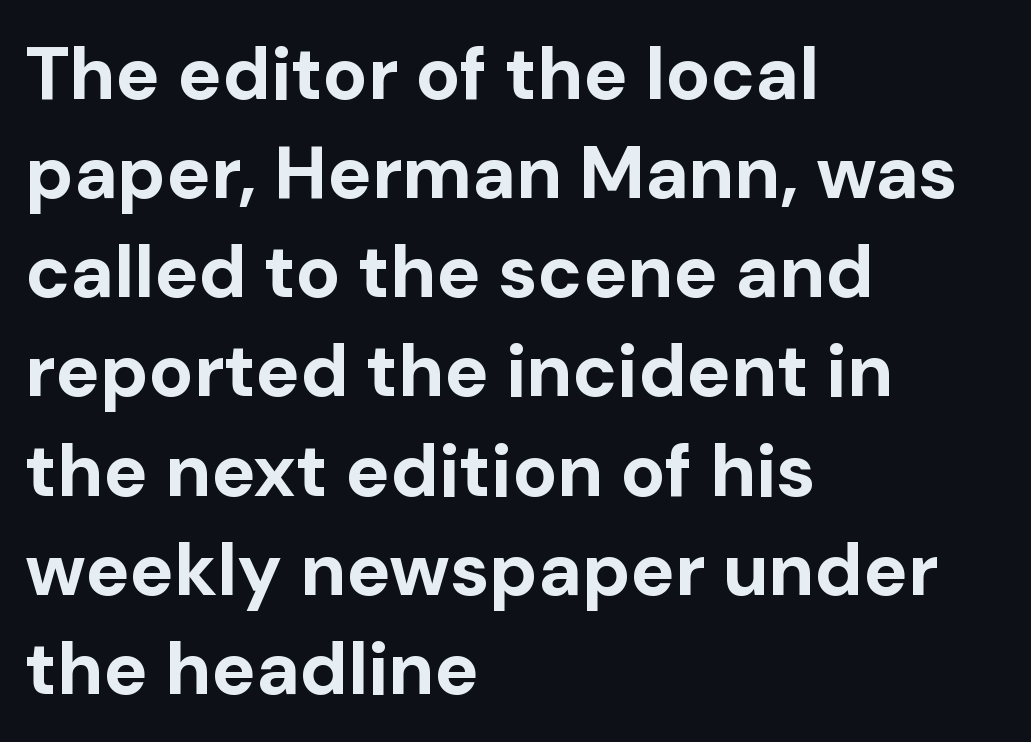
{"serif": "no", "italic": "no", "bold": "yes", "weight": "bold", "width": "normal", "stroke_contrast": "low", "x_height": "medium", "monospaced": "no", "underline": "no", "align": "left", "line_spacing": "normal", "line_spacing_ratio": 1.34, "letter_spacing": "normal", "letter_spacing_em": 0.0, "glyph_px": 74}
